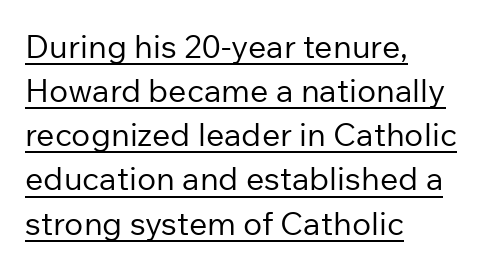
The image shows 32 px regular-weight sans-serif type, upright; set left-aligned, normal line spacing (1.38x), normal letter spacing, underlined; low stroke contrast and a medium x-height.
